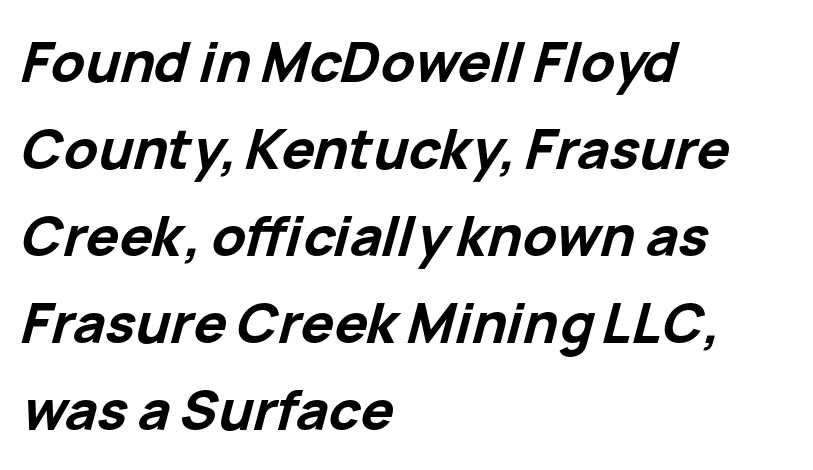
Proportional: the letters do not fall into vertical columns. Style check: oblique. Which margin do the lines hug? The left one — the right edge is uneven. Every letter is thick-stroked: bold, no question. There is no visible air inserted between adjacent glyphs.
